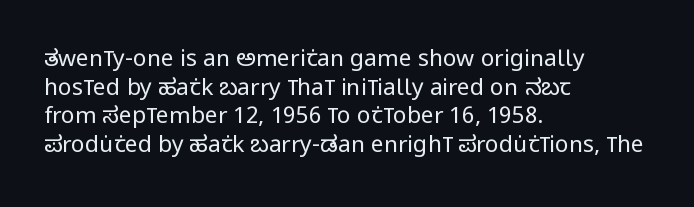
The lines sit at an ordinary, default distance from one another. The text block is weighted toward the left margin, trailing off unevenly rightward. Tracking value appears to be zero — textbook default spacing. Has an underline been added? It has not. Stroke mass is kept to a normal reading level or below.
